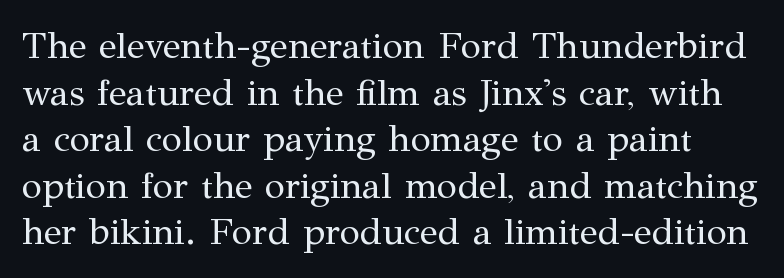
The image shows 37 px regular-weight serif type, upright; set normal line spacing (1.26x), normal letter spacing, not underlined; medium stroke contrast and a medium x-height.
